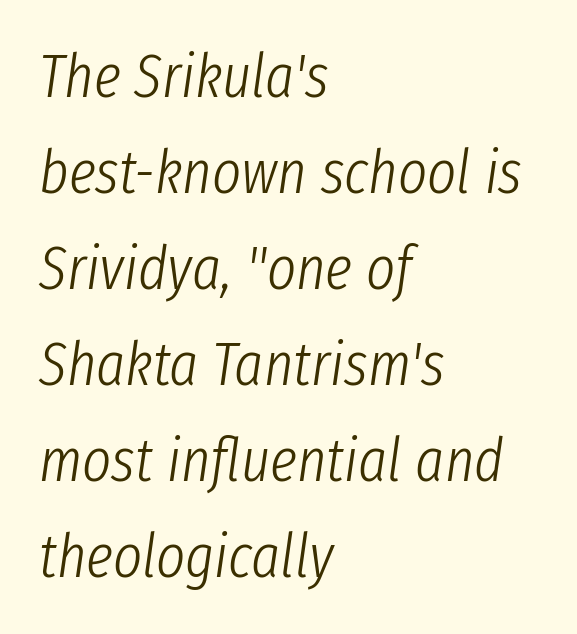
Layout note: lines flush left. Spacing verdict: proportional, widths tailored to each character. Caption: face not bold, strokes unweighted. Inter-character spacing is left at the font's built-in metrics. These lines were composed using italics.
